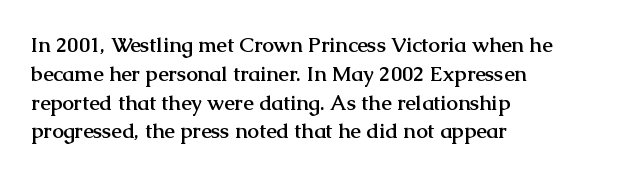
{"italic": "no", "bold": "yes", "underline": "no", "align": "left", "line_spacing": "normal", "line_spacing_ratio": 1.37, "letter_spacing": "normal", "letter_spacing_em": 0.0, "glyph_px": 21}
